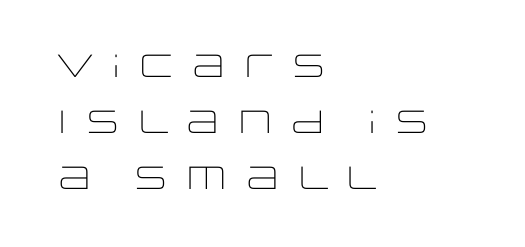
Q: Is the text bold? A: No.
Q: Is the text italic (slanted)? A: No, it is upright.
Q: Is the typeface a serif or a sans-serif typeface? A: Sans-serif.
Q: Is the text underlined? A: No.
Q: How is the paragraph aligned? A: Left-aligned.
Q: Width (condensed, normal, or wide)? A: Wide.
Q: Stroke contrast? A: Low.
Q: x-height? A: Large.
Q: Monospaced? A: No.
